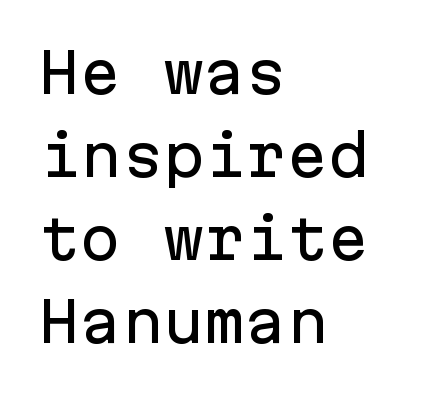
{"serif": "no", "italic": "no", "width": "normal", "stroke_contrast": "low", "x_height": "medium", "monospaced": "yes", "underline": "no", "align": "left", "line_spacing": "normal", "line_spacing_ratio": 1.51, "letter_spacing": "normal", "letter_spacing_em": 0.0, "glyph_px": 55}
